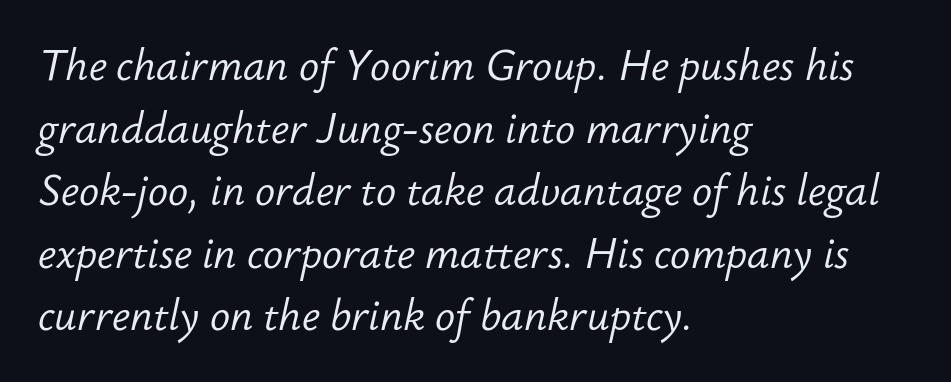
The image shows 42 px light type, italic (leaning right); set left-aligned, normal line spacing (1.49x), normal letter spacing, not underlined; low stroke contrast and a small x-height.
